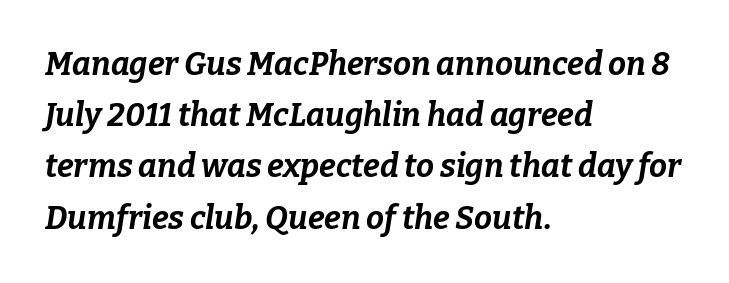
The letters are bold, with thick, heavy strokes. The passage shown is typed in a proportional face where columns would drift. Standard letterfit; no display-style spreading of the glyphs. Each line starts at the same left margin while the right side varies.
